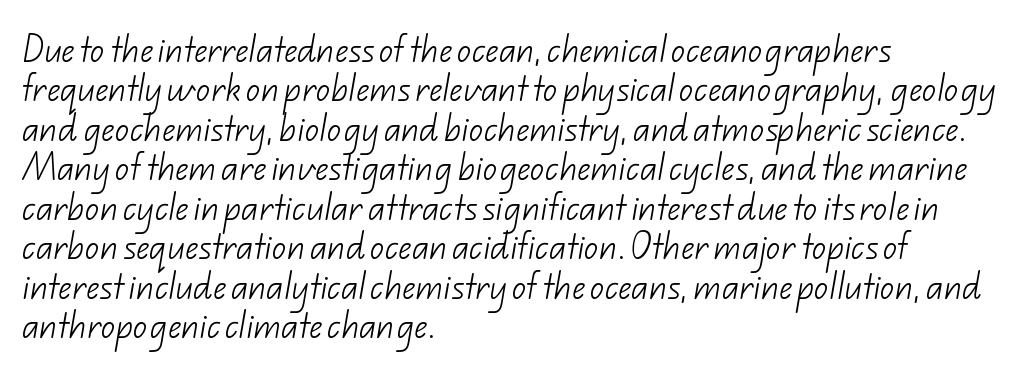
Q: Is the text bold? A: No.
Q: Is the typeface a serif or a sans-serif typeface? A: Sans-serif.
Q: Is the text underlined? A: No.
Q: How is the paragraph aligned? A: Left-aligned.
Q: Is the spacing between letters normal or unusually wide? A: Normal.
Q: Is the spacing between lines tight, normal or loose? A: Normal.
Q: Width (condensed, normal, or wide)? A: Normal.
Q: Stroke contrast? A: Low.
Q: x-height? A: Small.
Q: Monospaced? A: No.
